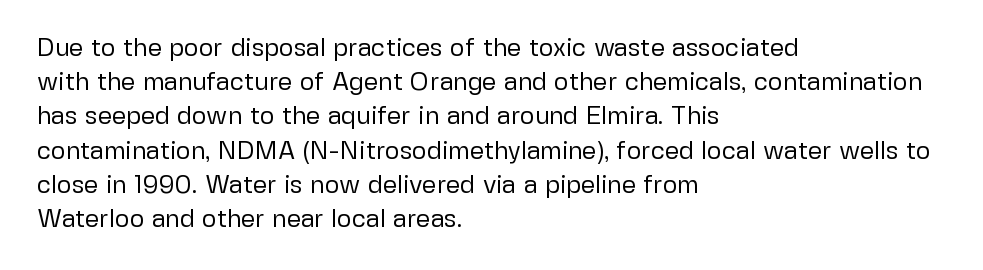
{"italic": "no", "bold": "no", "underline": "no", "align": "left", "line_spacing": "normal", "line_spacing_ratio": 1.37, "letter_spacing": "normal", "letter_spacing_em": 0.0, "glyph_px": 25}
